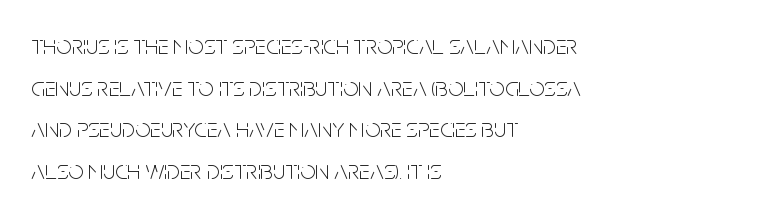
The image shows 27 px text type, upright; set left-aligned, normal line spacing (1.54x), normal letter spacing, not underlined.
